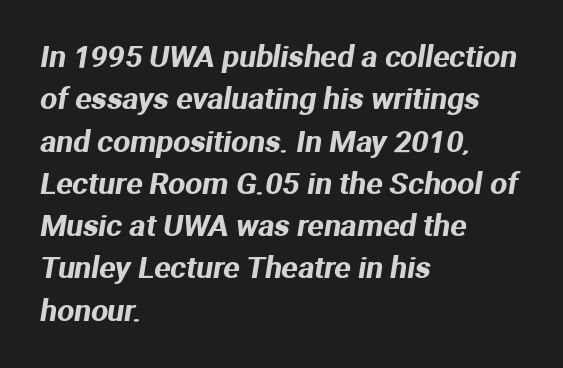
The image shows 30 px sans-serif type; set left-aligned, normal line spacing (1.41x), normal letter spacing, not underlined; medium stroke contrast and a medium x-height.
